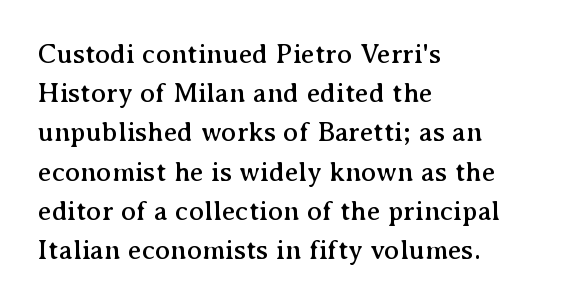
Q: Is the text italic (slanted)? A: No, it is upright.
Q: Is the typeface a serif or a sans-serif typeface? A: Serif.
Q: Is the text underlined? A: No.
Q: How is the paragraph aligned? A: Left-aligned.
Q: Is the spacing between letters normal or unusually wide? A: Normal.
Q: Is the spacing between lines tight, normal or loose? A: Normal.
Q: Width (condensed, normal, or wide)? A: Normal.
Q: Stroke contrast? A: Medium.
Q: x-height? A: Medium.
Q: Monospaced? A: No.
